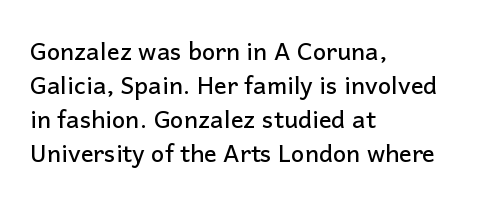
Q: Is the text italic (slanted)? A: No, it is upright.
Q: Is the text underlined? A: No.
Q: How is the paragraph aligned? A: Left-aligned.
Q: Is the spacing between letters normal or unusually wide? A: Normal.
Q: Is the spacing between lines tight, normal or loose? A: Normal.
